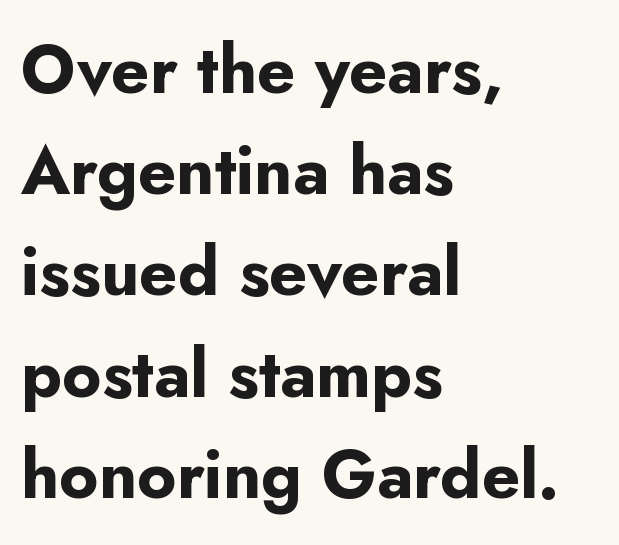
{"serif": "no", "italic": "no", "bold": "yes", "weight": "bold", "width": "normal", "stroke_contrast": "low", "x_height": "small", "monospaced": "no", "underline": "no", "align": "left", "line_spacing": "normal", "line_spacing_ratio": 1.51, "letter_spacing": "normal", "letter_spacing_em": 0.0, "glyph_px": 67}
